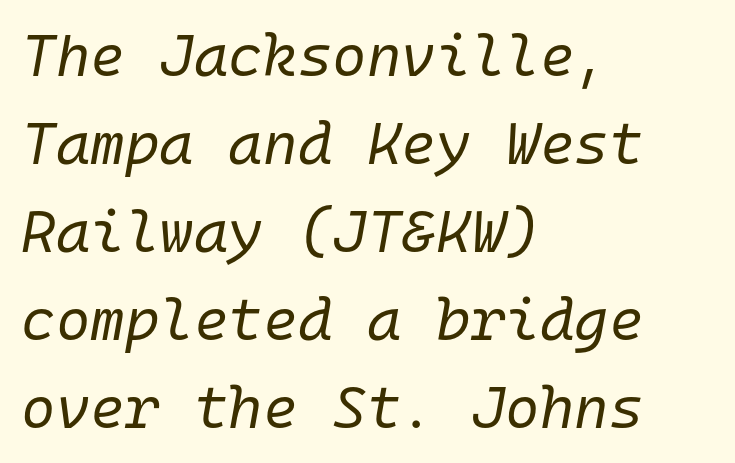
Q: Is the text bold? A: No.
Q: Is the text italic (slanted)? A: Yes, it leans right by about 10 degrees.
Q: Is the text underlined? A: No.
Q: How is the paragraph aligned? A: Left-aligned.
Q: Is the spacing between letters normal or unusually wide? A: Normal.
Q: Is the spacing between lines tight, normal or loose? A: Normal.
Q: Width (condensed, normal, or wide)? A: Normal.
Q: Stroke contrast? A: Low.
Q: x-height? A: Medium.
Q: Monospaced? A: Yes.
